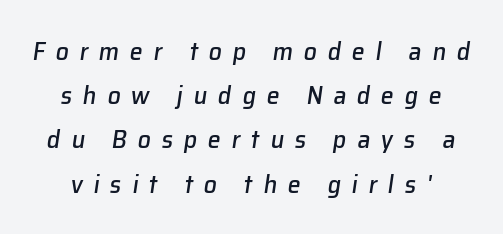
Q: Is the text italic (slanted)? A: Yes, it leans right by about 8 degrees.
Q: Is the text underlined? A: No.
Q: Is the spacing between letters normal or unusually wide? A: Unusually wide.
Q: Is the spacing between lines tight, normal or loose? A: Normal.
